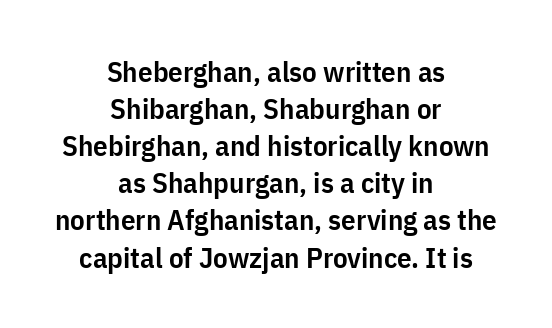
A typesetter would mark this as roman, not italic. Regarding serifs, this sample does without them. Here the designer chose a conventional face with non-uniform glyph widths. Bold? Not quite — semibold, heavier than regular but stopping short.
